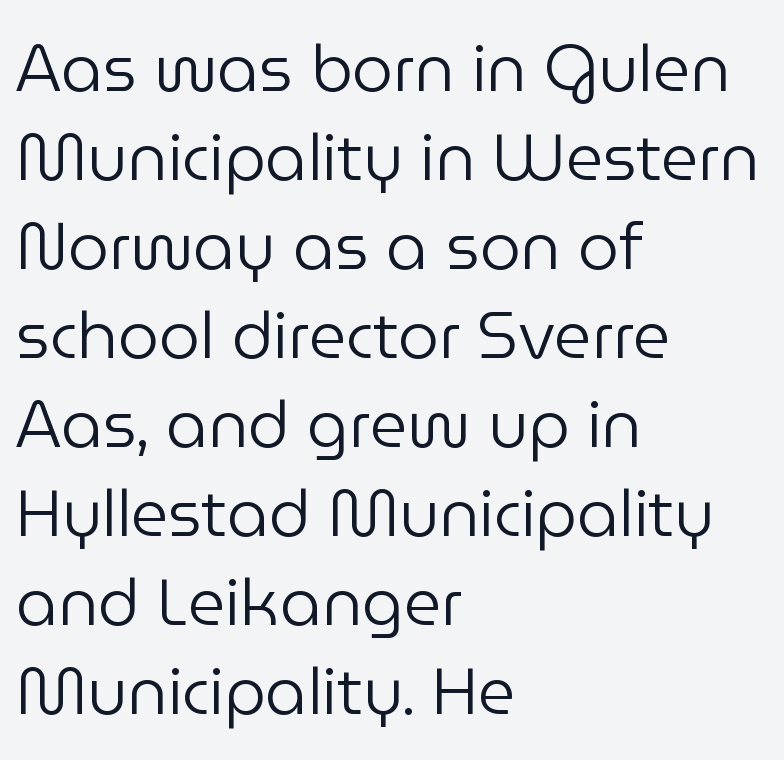
Nobody touched the tracking dial on this one. Is this a sans? Yes — the strokes have no serifs. The cut favours lightness, reaching ordinary text weight at its darkest. The typography opts for an upright posture over an oblique one. Typeset ragged right — the left edge is the straight one.
